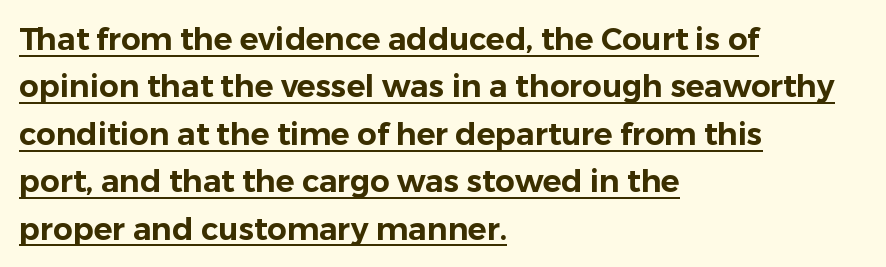
The string is rendered with underlining switched on. The face used here is proportionally spaced, like ordinary book or web type. Standard letterfit; no display-style spreading of the glyphs. This rendering employs a face without finishing strokes, i.e., a sans-serif. Casual observation: everything's shoved over to the left.
